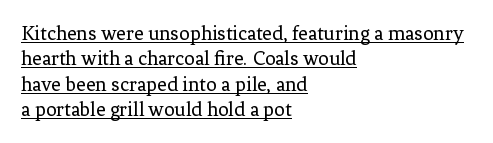
{"italic": "no", "bold": "no", "underline": "yes", "align": "left", "line_spacing_ratio": 1.21, "letter_spacing": "normal", "letter_spacing_em": 0.0, "glyph_px": 21}
